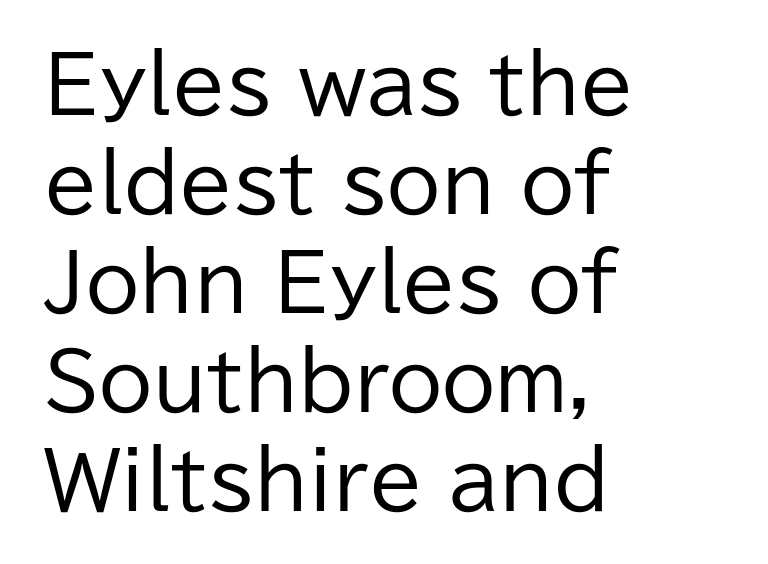
Does extra space separate the letters? No, they use regular spacing. The lines are quadded left. Leading: standard. The font sits on the lighter half of the weight spectrum, regular included.
